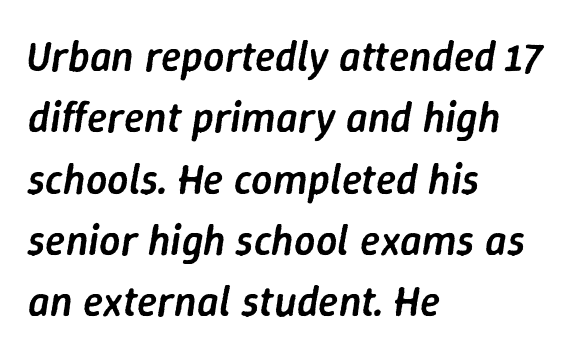
Successive baselines arrive at the customary interval. Letter spacing: default. The letters advance in unequal steps, a hallmark of proportional type. Designer's note — italics engaged. On the weight axis this lands at semibold, roughly 600.
